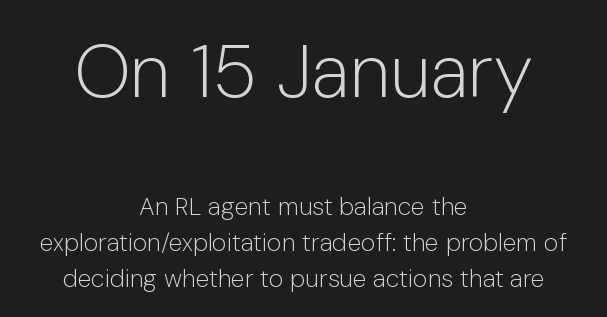
The image shows 75 px light sans-serif type, upright; set centered, normal line spacing (1.44x), normal letter spacing, not underlined; the first (top) block is 3.0x larger; low stroke contrast and a medium x-height.
